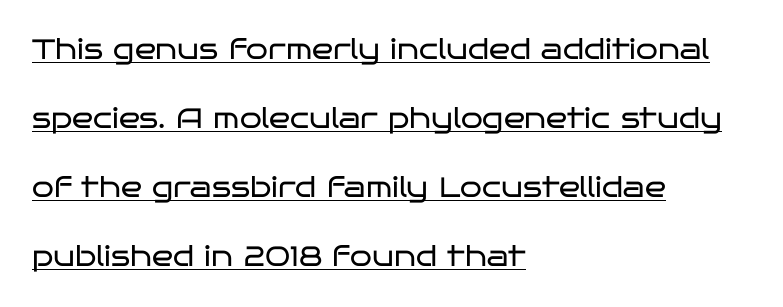
Q: Is the text bold? A: No.
Q: Is the text italic (slanted)? A: No, it is upright.
Q: Is the typeface a serif or a sans-serif typeface? A: Sans-serif.
Q: Is the text underlined? A: Yes.
Q: How is the paragraph aligned? A: Left-aligned.
Q: Is the spacing between letters normal or unusually wide? A: Normal.
Q: Is the spacing between lines tight, normal or loose? A: Loose.
Q: Width (condensed, normal, or wide)? A: Wide.
Q: Stroke contrast? A: Low.
Q: x-height? A: Large.
Q: Monospaced? A: No.
